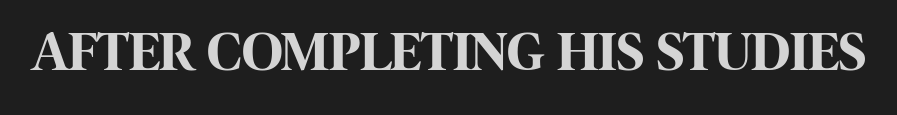
The image shows 56 px bold, condensed sans-serif type, upright; set normal letter spacing, not underlined; high stroke contrast and a large x-height.
